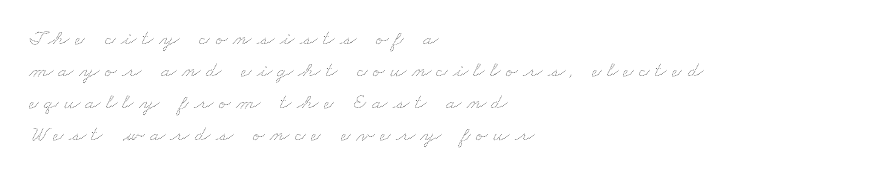
{"bold": "no", "underline": "no", "align": "left", "line_spacing": "normal", "line_spacing_ratio": 1.46, "letter_spacing": "wide", "letter_spacing_em": 0.25, "glyph_px": 22}
